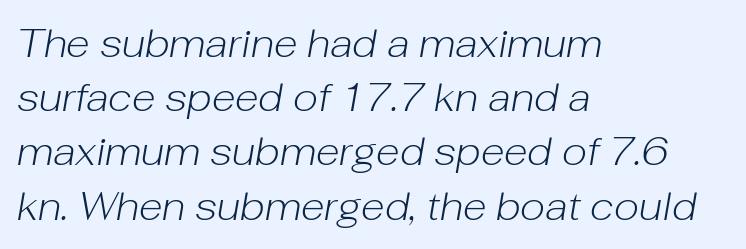
Q: Is the text bold? A: No.
Q: Is the text italic (slanted)? A: Yes, it leans right by about 10 degrees.
Q: Is the text underlined? A: No.
Q: How is the paragraph aligned? A: Left-aligned.
Q: Is the spacing between letters normal or unusually wide? A: Normal.
Q: Is the spacing between lines tight, normal or loose? A: Normal.
Q: Width (condensed, normal, or wide)? A: Normal.
Q: Stroke contrast? A: Low.
Q: x-height? A: Medium.
Q: Monospaced? A: No.
